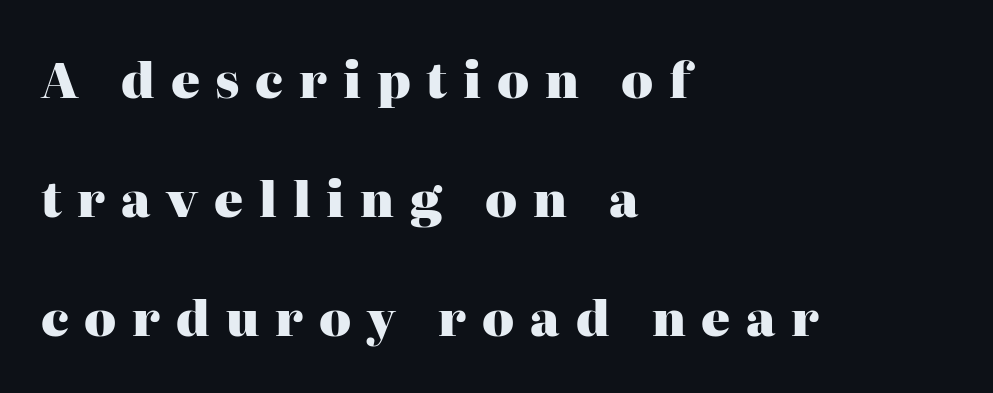
{"serif": "yes", "italic": "no", "bold": "yes", "weight": "heavy", "width": "normal", "stroke_contrast": "high", "x_height": "medium", "monospaced": "no", "underline": "no", "align": "left", "line_spacing": "loose", "line_spacing_ratio": 2.48, "letter_spacing": "wide", "letter_spacing_em": 0.33, "glyph_px": 48}
